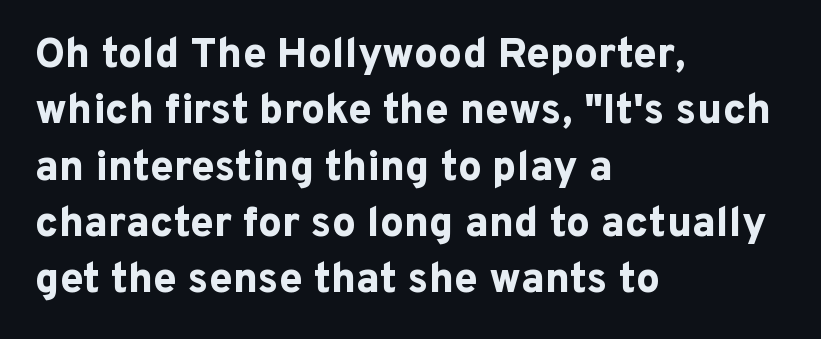
The image shows 42 px bold sans-serif type, upright; set left-aligned, normal line spacing (1.34x), normal letter spacing, not underlined; low stroke contrast and a medium x-height.
